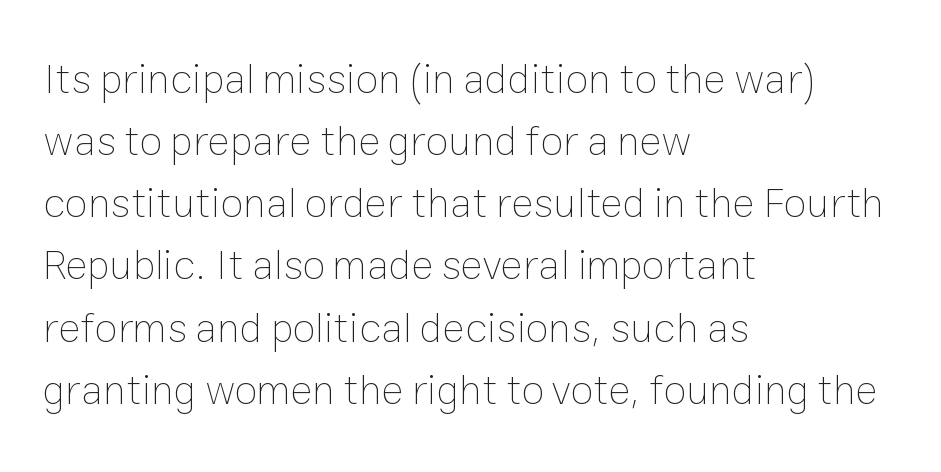
Quick note: underline off. No letter is thick-stroked: the sample isn't bold. A normal amount of white space separates one row of letters from the next. Posture: straight, roman, zero tilt. Is the block centered? No — it sits flush against the left margin. The passage shown is typed in a proportional face where columns would drift.
